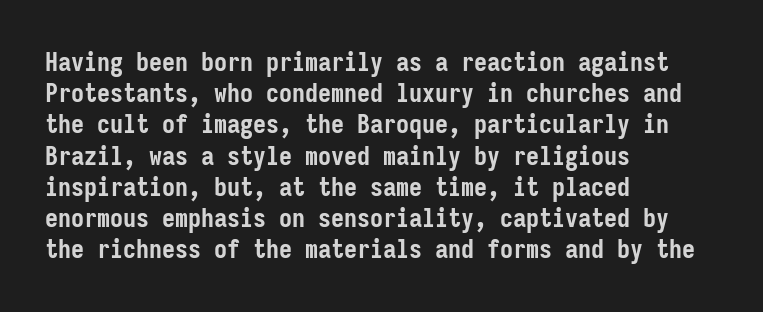
Q: Is the text bold? A: Yes.
Q: Is the text italic (slanted)? A: No, it is upright.
Q: Is the text underlined? A: No.
Q: How is the paragraph aligned? A: Left-aligned.
Q: Is the spacing between letters normal or unusually wide? A: Normal.
